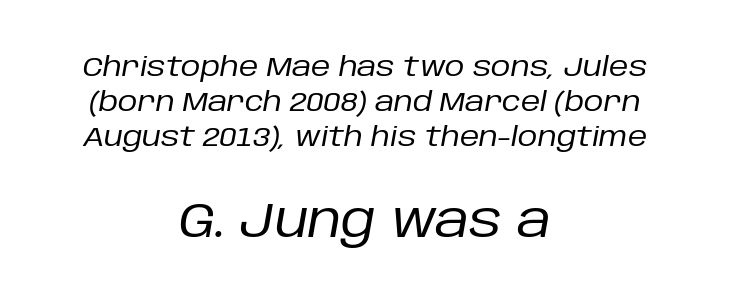
The image shows 48 px regular-weight type, italic (leaning right); set centered, normal line spacing (1.3x), normal letter spacing, not underlined; the second (bottom) block is 1.78x larger; low stroke contrast and a large x-height.
